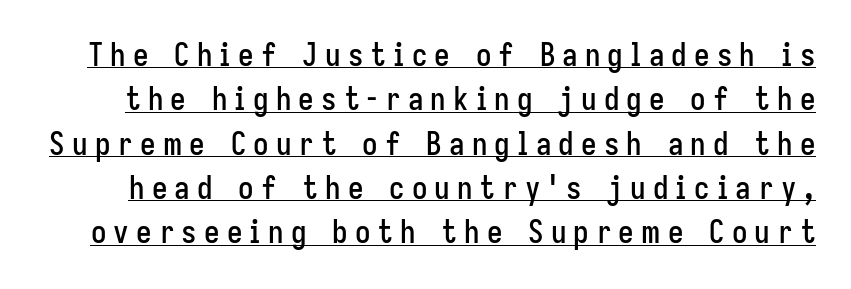
Q: Is the text italic (slanted)? A: No, it is upright.
Q: Is the typeface a serif or a sans-serif typeface? A: Sans-serif.
Q: Is the text underlined? A: Yes.
Q: Is the spacing between letters normal or unusually wide? A: Unusually wide.
Q: Is the spacing between lines tight, normal or loose? A: Normal.
Q: Width (condensed, normal, or wide)? A: Condensed.
Q: Stroke contrast? A: Low.
Q: x-height? A: Medium.
Q: Monospaced? A: No.
